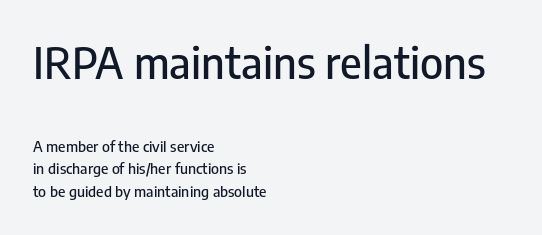
{"serif": "no", "italic": "no", "width": "condensed", "stroke_contrast": "low", "x_height": "medium", "monospaced": "no", "underline": "no", "align": "left", "line_spacing": "normal", "line_spacing_ratio": 1.53, "letter_spacing": "normal", "letter_spacing_em": 0.0, "larger_block": "first", "size_ratio": 2.93, "glyph_px": 44}
